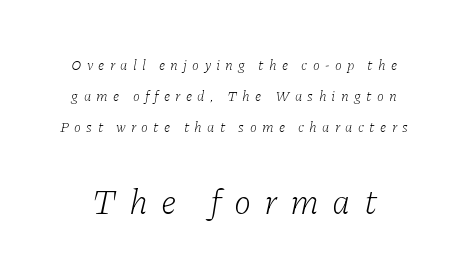
Q: Is the text bold? A: No.
Q: Is the text italic (slanted)? A: Yes, it leans right by about 11 degrees.
Q: Is the typeface a serif or a sans-serif typeface? A: Serif.
Q: Is the text underlined? A: No.
Q: Is the spacing between letters normal or unusually wide? A: Unusually wide.
Q: Is the spacing between lines tight, normal or loose? A: Loose.
Q: Which block of text is set in a larger size, the first (top) or the second (bottom)? A: The second (bottom) one.
Q: Width (condensed, normal, or wide)? A: Normal.
Q: Stroke contrast? A: Low.
Q: x-height? A: Medium.
Q: Monospaced? A: No.
